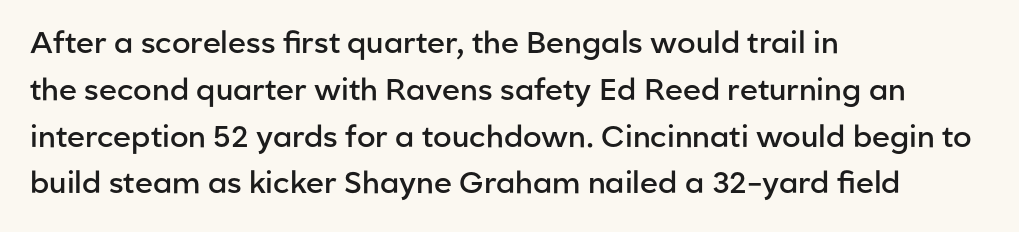
{"serif": "no", "italic": "no", "bold": "semi", "weight": "semibold", "width": "normal", "stroke_contrast": "low", "x_height": "medium", "monospaced": "no", "underline": "no", "align": "left", "line_spacing": "normal", "line_spacing_ratio": 1.56, "letter_spacing": "normal", "letter_spacing_em": 0.0, "glyph_px": 30}
